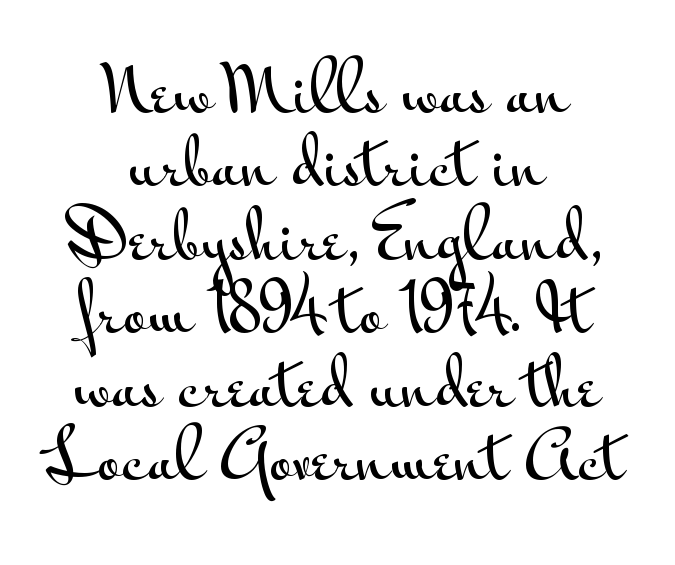
The image shows 65 px wide sans-serif type; set centered, tight line spacing (1.13x), normal letter spacing, not underlined; medium stroke contrast and a small x-height.
